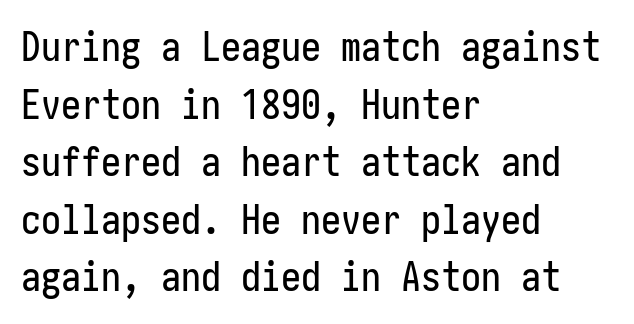
The image shows 40 px condensed sans-serif type, upright; set left-aligned, normal line spacing (1.44x), normal letter spacing, not underlined; low stroke contrast and a medium x-height.
